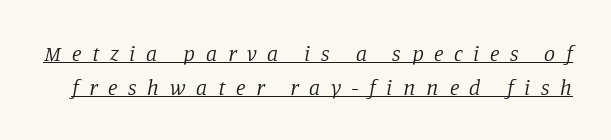
The glyphs look as if they've been sheared to an angle. This sample uses expanded letter spacing, leaving extra air between glyphs. Glance below the letters and you will spot a drawn line. Regarding leading, the lines here are spaced in the standard way.
